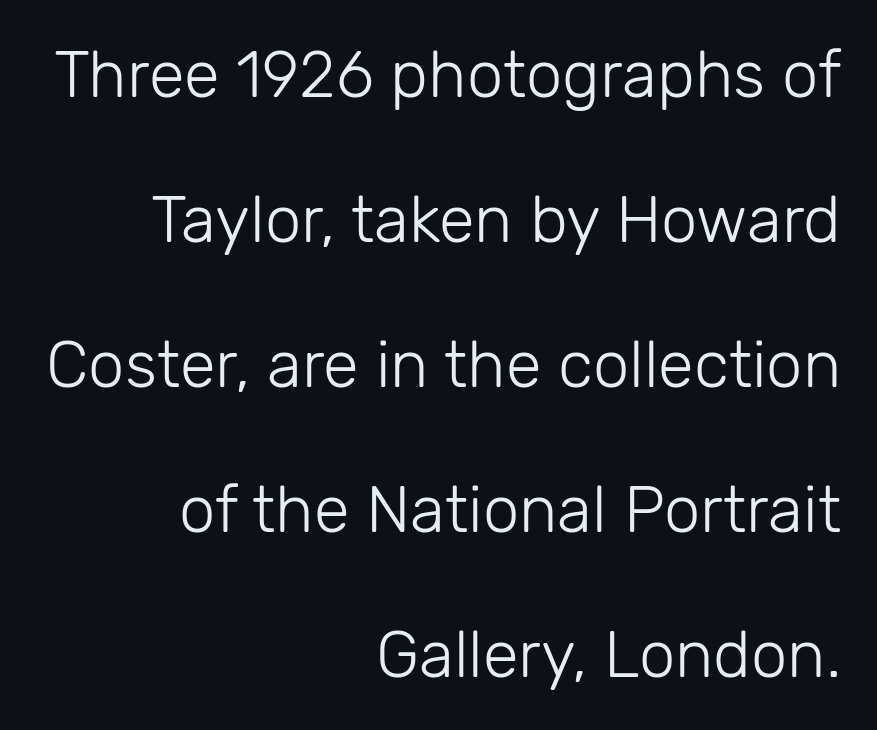
No italicization has been applied; the sample stays upright. Check the space under the baseline: it is left empty. Is the stroke heavy? The answer is a plain regular-or-lighter. This sample trades compactness for vertical openness between lines. The type is set solid horizontally, with unmodified tracking. Observe the absence of serifs on each vertical stroke in this sample.
